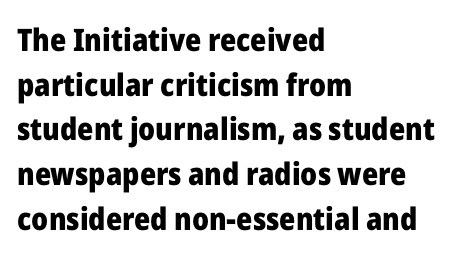
Q: Is the text bold? A: Yes.
Q: Is the text italic (slanted)? A: No, it is upright.
Q: Is the typeface a serif or a sans-serif typeface? A: Sans-serif.
Q: Is the text underlined? A: No.
Q: How is the paragraph aligned? A: Left-aligned.
Q: Is the spacing between letters normal or unusually wide? A: Normal.
Q: Is the spacing between lines tight, normal or loose? A: Normal.
Q: Width (condensed, normal, or wide)? A: Normal.
Q: Stroke contrast? A: Low.
Q: x-height? A: Medium.
Q: Monospaced? A: No.
